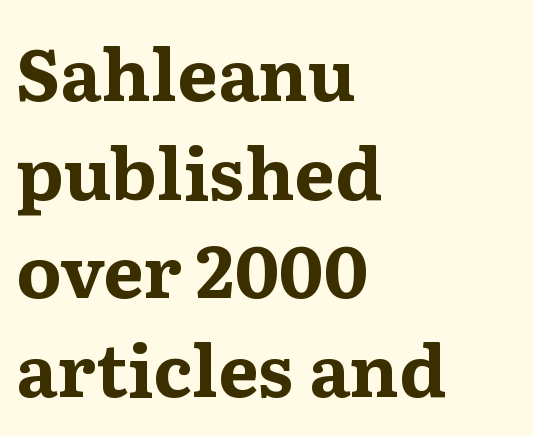
{"serif": "yes", "italic": "no", "bold": "yes", "weight": "bold", "width": "wide", "stroke_contrast": "medium", "x_height": "medium", "monospaced": "no", "underline": "no", "align": "left", "line_spacing": "normal", "line_spacing_ratio": 1.37, "letter_spacing": "normal", "letter_spacing_em": 0.0, "glyph_px": 72}
